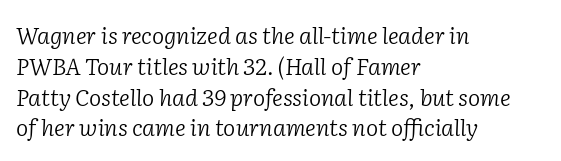
{"italic": "yes", "lean": "right", "slant_degrees": 2, "bold": "no", "underline": "no", "align": "left", "line_spacing": "normal", "line_spacing_ratio": 1.34, "letter_spacing": "normal", "letter_spacing_em": 0.0, "glyph_px": 23}
